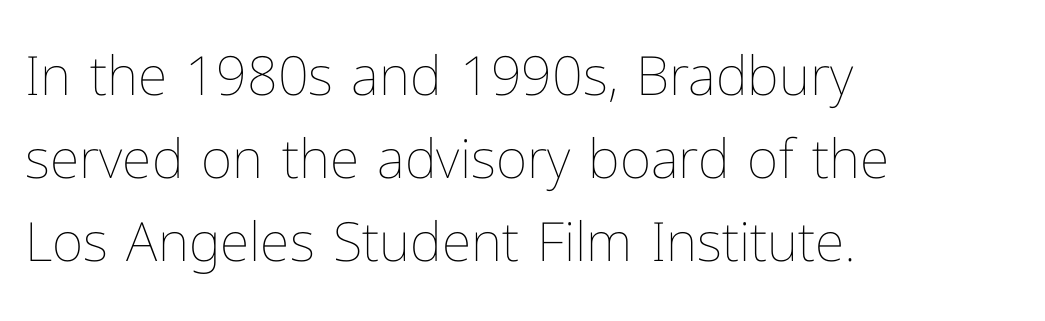
If you drew a ruler down the left edge, every line would touch it. Underlining? Definitely not there. Each stroke keeps to a modest, everyday thickness or less. Students, observe: this is what conventionally led text looks like. Each word holds together tightly as a unit, with standard inter-letter gaps. Ordinary non-slanted type is in use.
